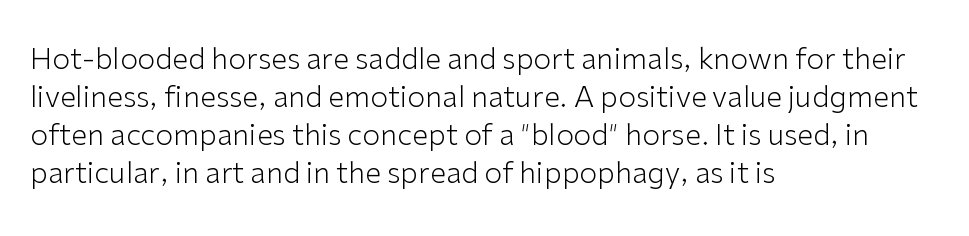
Q: Is the text bold? A: No.
Q: Is the text italic (slanted)? A: No, it is upright.
Q: Is the typeface a serif or a sans-serif typeface? A: Sans-serif.
Q: Is the text underlined? A: No.
Q: How is the paragraph aligned? A: Left-aligned.
Q: Is the spacing between letters normal or unusually wide? A: Normal.
Q: Is the spacing between lines tight, normal or loose? A: Normal.
Q: Width (condensed, normal, or wide)? A: Normal.
Q: Stroke contrast? A: Low.
Q: x-height? A: Medium.
Q: Monospaced? A: No.
